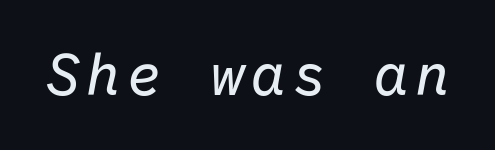
Q: Is the text bold? A: No.
Q: Is the text italic (slanted)? A: Yes, it leans right by about 10 degrees.
Q: Is the text underlined? A: No.
Q: Width (condensed, normal, or wide)? A: Normal.
Q: Stroke contrast? A: Low.
Q: x-height? A: Medium.
Q: Monospaced? A: Yes.
